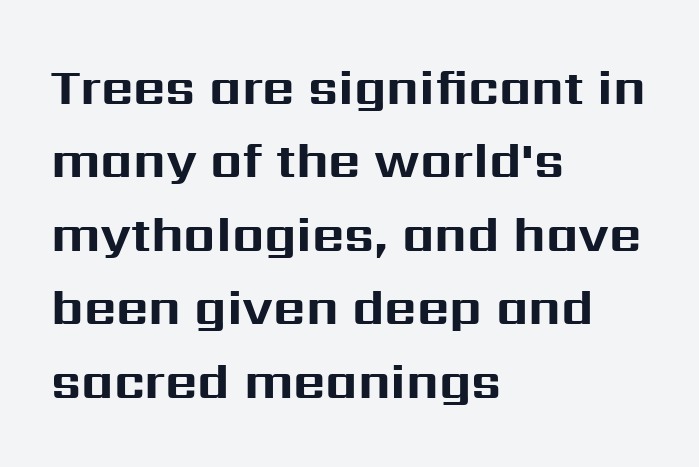
Q: Is the text bold? A: Yes.
Q: Is the text italic (slanted)? A: No, it is upright.
Q: Is the typeface a serif or a sans-serif typeface? A: Sans-serif.
Q: Is the text underlined? A: No.
Q: How is the paragraph aligned? A: Left-aligned.
Q: Is the spacing between letters normal or unusually wide? A: Normal.
Q: Is the spacing between lines tight, normal or loose? A: Normal.
Q: Width (condensed, normal, or wide)? A: Normal.
Q: Stroke contrast? A: Medium.
Q: x-height? A: Medium.
Q: Monospaced? A: No.
